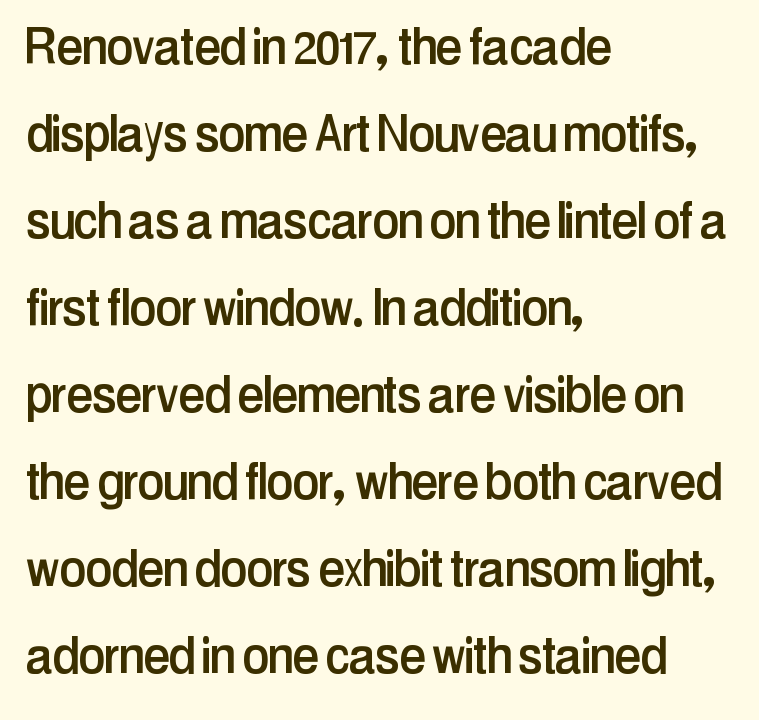
Q: Is the text italic (slanted)? A: No, it is upright.
Q: Is the typeface a serif or a sans-serif typeface? A: Sans-serif.
Q: Is the text underlined? A: No.
Q: How is the paragraph aligned? A: Left-aligned.
Q: Is the spacing between letters normal or unusually wide? A: Normal.
Q: Is the spacing between lines tight, normal or loose? A: Normal.
Q: Width (condensed, normal, or wide)? A: Condensed.
Q: Stroke contrast? A: Low.
Q: x-height? A: Medium.
Q: Monospaced? A: No.
